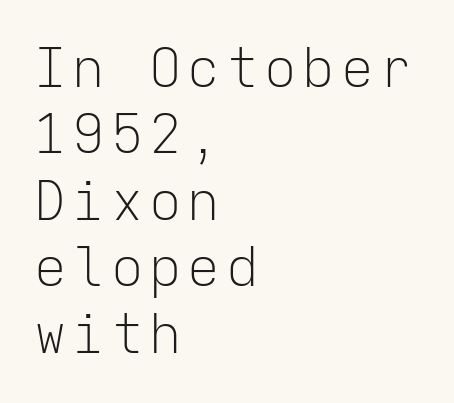
The image shows 54 px light sans-serif type, upright, monospaced; set left-aligned, line spacing 1.23x, not underlined; low stroke contrast and a medium x-height.
